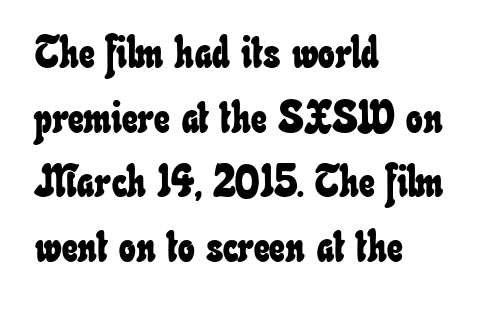
The image shows 44 px condensed type; set left-aligned, normal line spacing (1.47x), normal letter spacing, not underlined; low stroke contrast and a small x-height.
